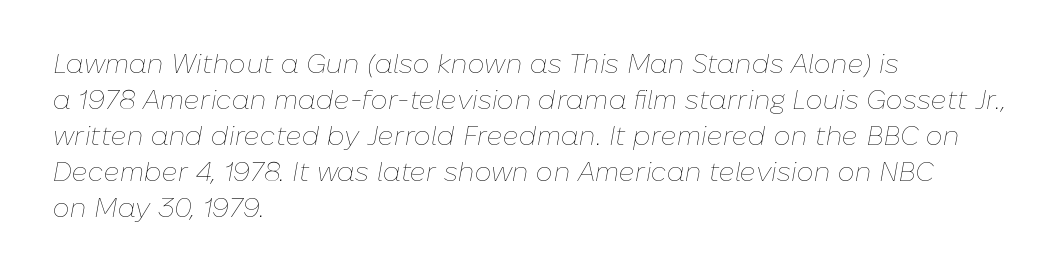
The image shows 27 px text type, italic (leaning right); set left-aligned, normal line spacing (1.33x), normal letter spacing, not underlined.
